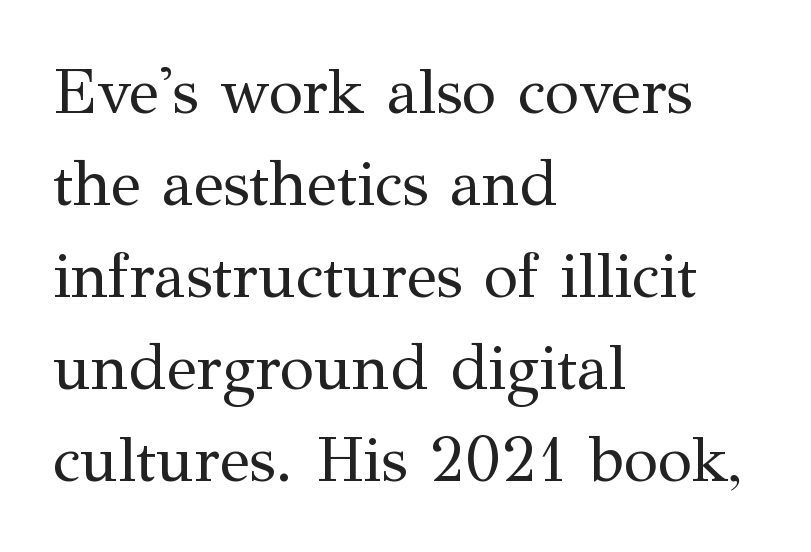
Q: Is the text bold? A: No.
Q: Is the text italic (slanted)? A: No, it is upright.
Q: Is the typeface a serif or a sans-serif typeface? A: Serif.
Q: Is the text underlined? A: No.
Q: How is the paragraph aligned? A: Left-aligned.
Q: Is the spacing between letters normal or unusually wide? A: Normal.
Q: Is the spacing between lines tight, normal or loose? A: Normal.
Q: Width (condensed, normal, or wide)? A: Normal.
Q: Stroke contrast? A: Medium.
Q: x-height? A: Medium.
Q: Monospaced? A: No.
